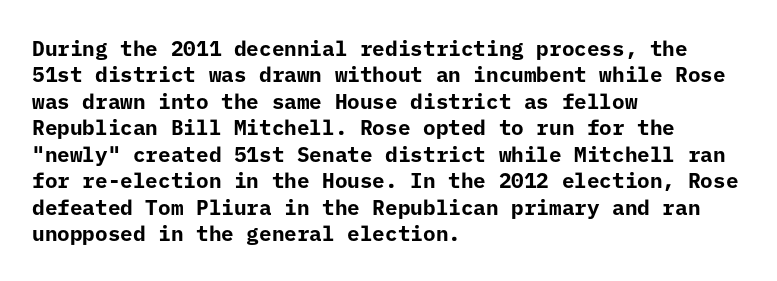
{"italic": "no", "bold": "yes", "underline": "no", "align": "left", "line_spacing": "normal", "line_spacing_ratio": 1.26, "letter_spacing": "normal", "letter_spacing_em": 0.0, "glyph_px": 21}
